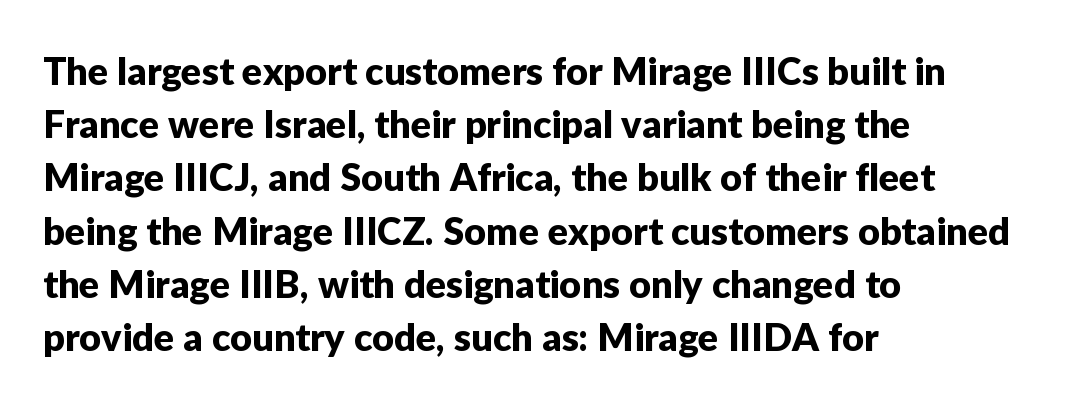
Q: Is the text italic (slanted)? A: No, it is upright.
Q: Is the typeface a serif or a sans-serif typeface? A: Sans-serif.
Q: Is the text underlined? A: No.
Q: How is the paragraph aligned? A: Left-aligned.
Q: Is the spacing between letters normal or unusually wide? A: Normal.
Q: Is the spacing between lines tight, normal or loose? A: Normal.
Q: Width (condensed, normal, or wide)? A: Normal.
Q: Stroke contrast? A: Low.
Q: x-height? A: Medium.
Q: Monospaced? A: No.
